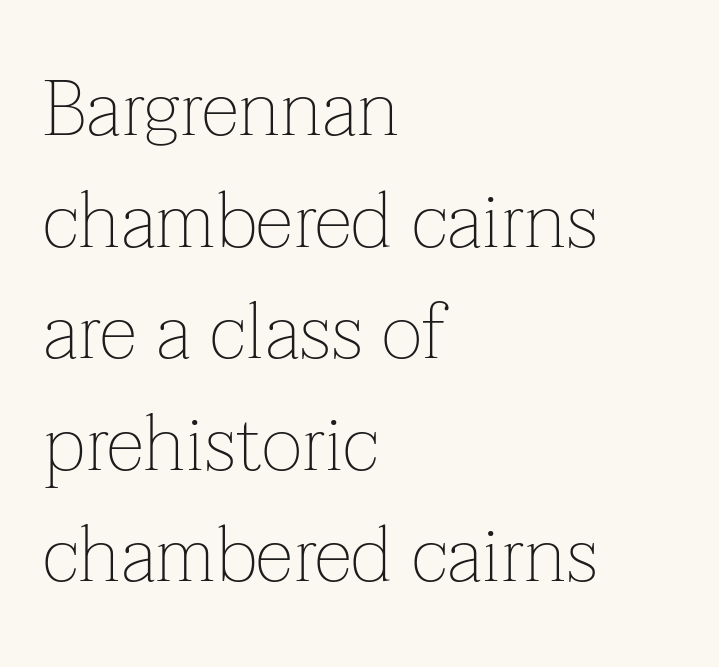
{"serif": "yes", "italic": "no", "bold": "no", "weight": "thin", "width": "normal", "stroke_contrast": "low", "x_height": "medium", "monospaced": "no", "underline": "no", "align": "left", "line_spacing": "normal", "line_spacing_ratio": 1.43, "letter_spacing": "normal", "letter_spacing_em": 0.0, "glyph_px": 78}
